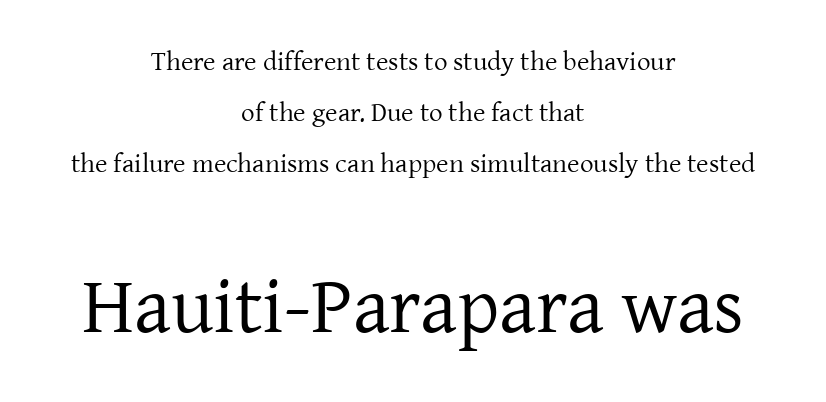
Underline: absent. A roman cut, with each character standing at attention. The font sits on the lighter half of the weight spectrum, regular included. Observe the ordinary spacing: letters are neighbours, not strangers. These lines are rendered in a variable-pitch font. The face used here is seriffed, in the tradition of book romans.
